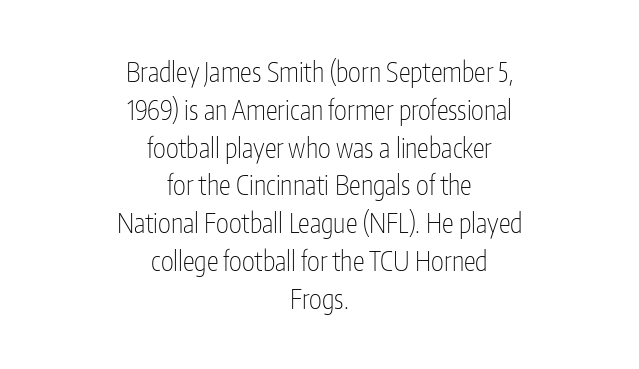
{"italic": "no", "bold": "no", "underline": "no", "align": "center", "line_spacing": "normal", "line_spacing_ratio": 1.4, "letter_spacing": "normal", "letter_spacing_em": 0.0, "glyph_px": 27}
